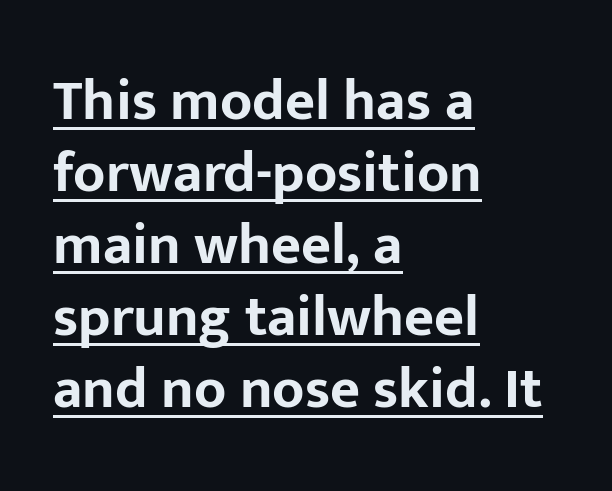
A roman cut, with each character standing at attention. Stroke thickness is high; the sample reads as a true bold. This sample is left-justified, so line endings fall wherever the words run out. The horizontal fit of the characters is conventional and even. Think of a printed novel: that variable character pitch is what you see here.
